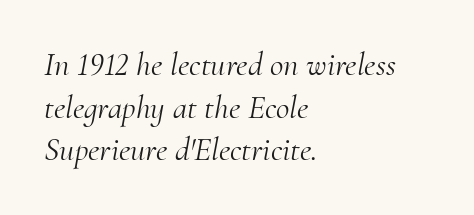
The image shows 33 px light serif type, italic (leaning right); set left-aligned, normal line spacing (1.29x), normal letter spacing, not underlined; medium stroke contrast and a small x-height.
